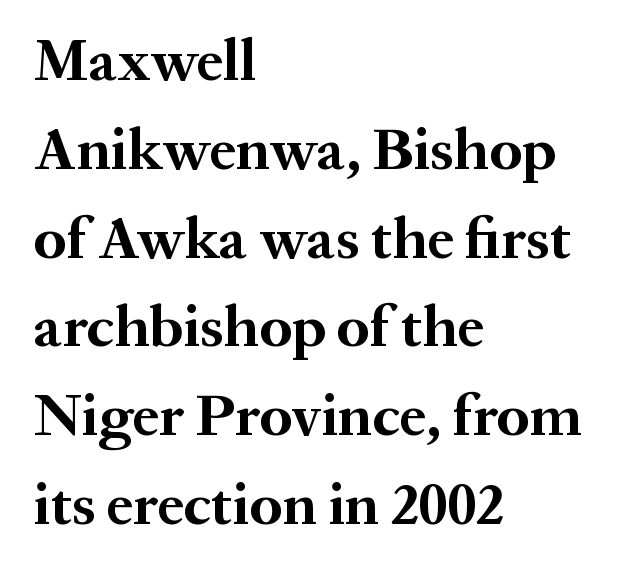
Characters follow at the spacing the type designer built in. The lettering holds an erect, upright posture throughout. Weight check: bold — yes, fully. Interline gaps are of average width in this sample.
